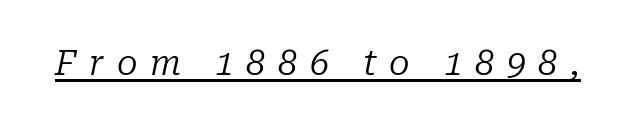
The image shows 34 px regular-weight serif type, italic (leaning right); set unusually wide letter spacing (+0.37 em), underlined; low stroke contrast and a medium x-height.
